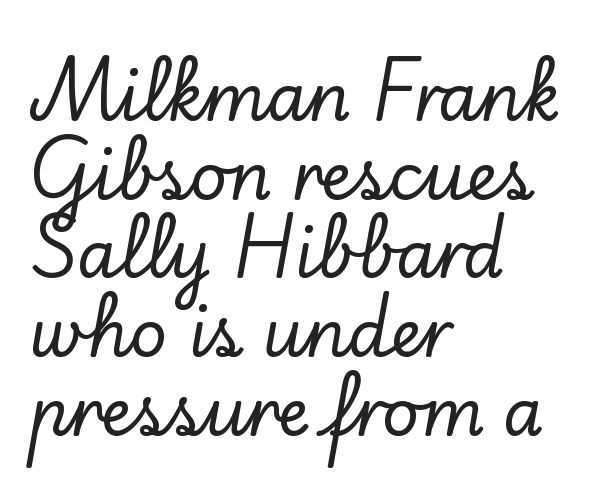
The image shows 65 px serif type; set left-aligned, line spacing 1.21x, normal letter spacing, not underlined; low stroke contrast and a small x-height.
